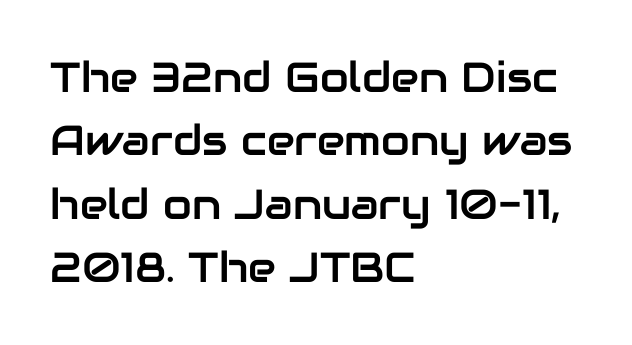
Q: Is the text italic (slanted)? A: No, it is upright.
Q: Is the typeface a serif or a sans-serif typeface? A: Sans-serif.
Q: Is the text underlined? A: No.
Q: How is the paragraph aligned? A: Left-aligned.
Q: Is the spacing between letters normal or unusually wide? A: Normal.
Q: Is the spacing between lines tight, normal or loose? A: Normal.
Q: Width (condensed, normal, or wide)? A: Normal.
Q: Stroke contrast? A: Low.
Q: x-height? A: Medium.
Q: Monospaced? A: No.
